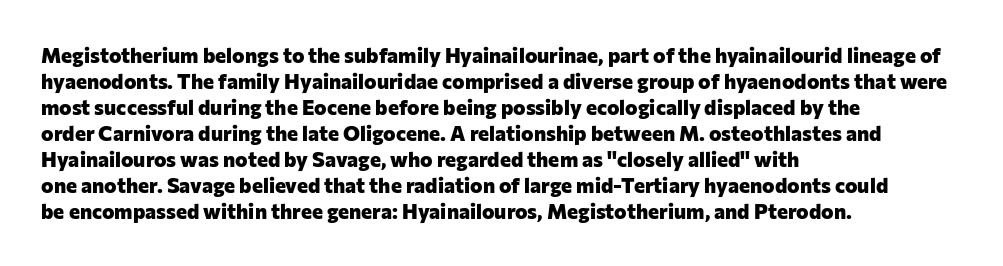
Q: Is the text bold? A: Yes.
Q: Is the text italic (slanted)? A: No, it is upright.
Q: Is the text underlined? A: No.
Q: How is the paragraph aligned? A: Left-aligned.
Q: Is the spacing between letters normal or unusually wide? A: Normal.
